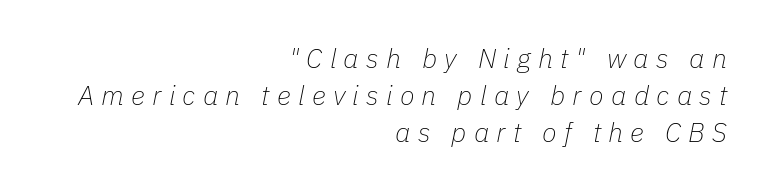
{"italic": "yes", "lean": "right", "slant_degrees": 11, "bold": "no", "underline": "no", "align": "right", "line_spacing": "normal", "line_spacing_ratio": 1.37, "letter_spacing": "wide", "letter_spacing_em": 0.27, "glyph_px": 27}
